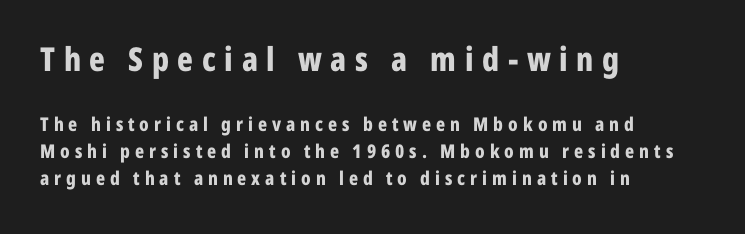
{"serif": "no", "italic": "no", "bold": "yes", "weight": "bold", "width": "condensed", "stroke_contrast": "low", "x_height": "medium", "monospaced": "no", "underline": "no", "align": "left", "line_spacing": "normal", "line_spacing_ratio": 1.42, "letter_spacing": "wide", "letter_spacing_em": 0.26, "larger_block": "first", "size_ratio": 1.74, "glyph_px": 33}
